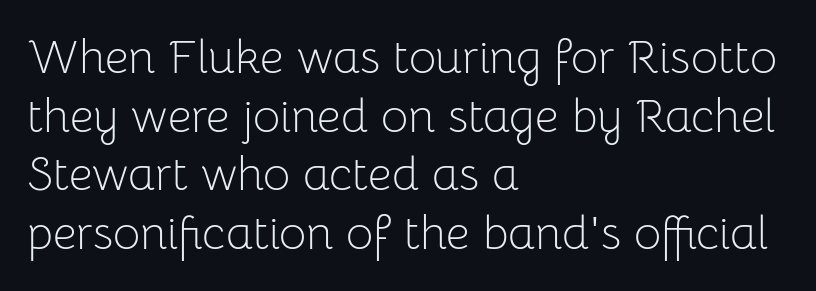
{"serif": "no", "italic": "no", "bold": "no", "weight": "light", "width": "normal", "stroke_contrast": "low", "x_height": "medium", "monospaced": "no", "underline": "no", "align": "left", "line_spacing": "normal", "line_spacing_ratio": 1.25, "letter_spacing": "normal", "letter_spacing_em": 0.0, "glyph_px": 47}
